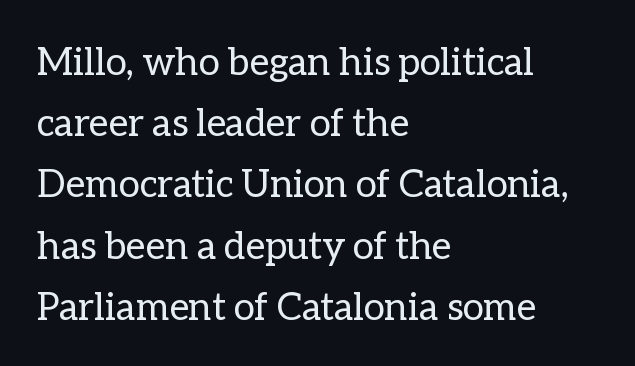
{"italic": "no", "bold": "no", "weight": "regular", "width": "normal", "stroke_contrast": "low", "x_height": "medium", "monospaced": "no", "underline": "no", "align": "left", "line_spacing": "normal", "line_spacing_ratio": 1.61, "letter_spacing": "normal", "letter_spacing_em": 0.0, "glyph_px": 38}
